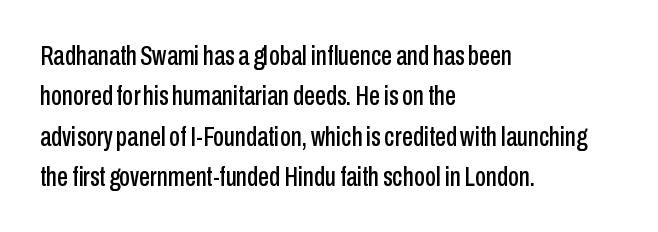
The image shows 28 px condensed sans-serif type, upright; set left-aligned, normal line spacing (1.44x), normal letter spacing, not underlined; low stroke contrast and a medium x-height.
